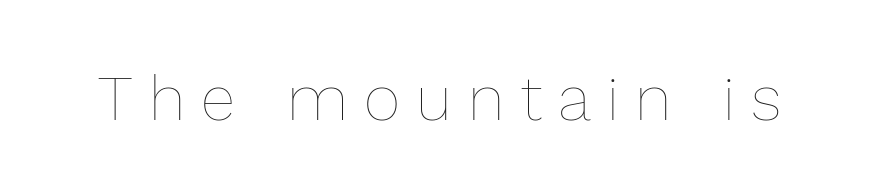
Q: Is the text bold? A: No.
Q: Is the text italic (slanted)? A: No, it is upright.
Q: Is the text underlined? A: No.
Q: Is the spacing between letters normal or unusually wide? A: Unusually wide.
Q: Width (condensed, normal, or wide)? A: Normal.
Q: x-height? A: Medium.
Q: Monospaced? A: No.
